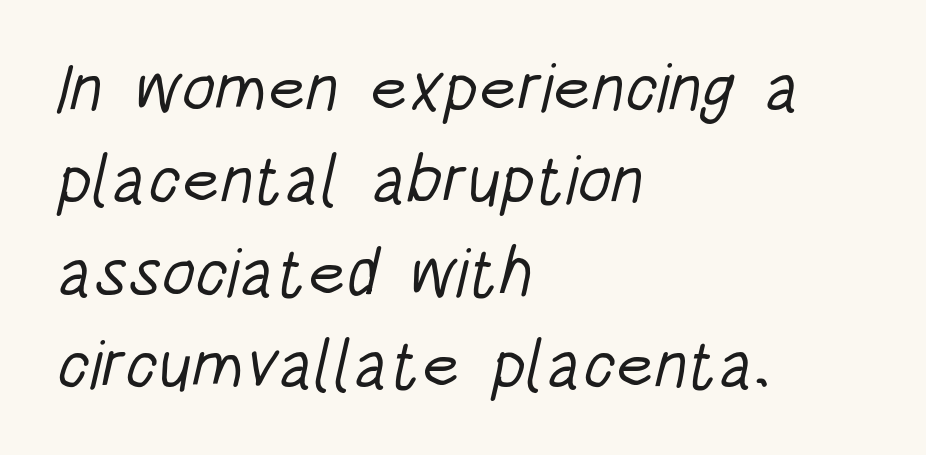
Q: Is the text bold? A: No.
Q: Is the typeface a serif or a sans-serif typeface? A: Sans-serif.
Q: Is the text underlined? A: No.
Q: How is the paragraph aligned? A: Left-aligned.
Q: Is the spacing between letters normal or unusually wide? A: Normal.
Q: Is the spacing between lines tight, normal or loose? A: Normal.
Q: Width (condensed, normal, or wide)? A: Condensed.
Q: Stroke contrast? A: Low.
Q: x-height? A: Large.
Q: Monospaced? A: No.
